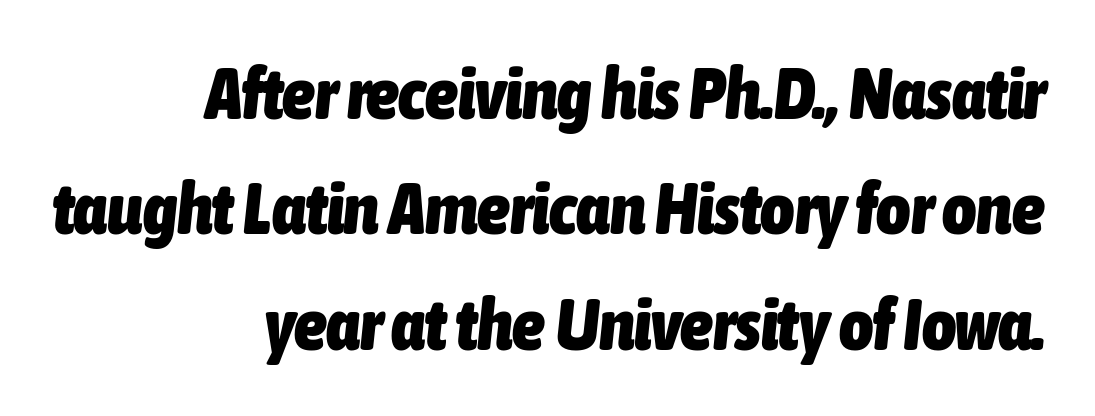
{"italic": "yes", "lean": "right", "slant_degrees": 6, "bold": "yes", "weight": "heavy", "width": "condensed", "stroke_contrast": "low", "x_height": "medium", "monospaced": "no", "underline": "no", "align": "right", "line_spacing": "normal", "line_spacing_ratio": 1.58, "letter_spacing": "normal", "letter_spacing_em": 0.0, "glyph_px": 73}
